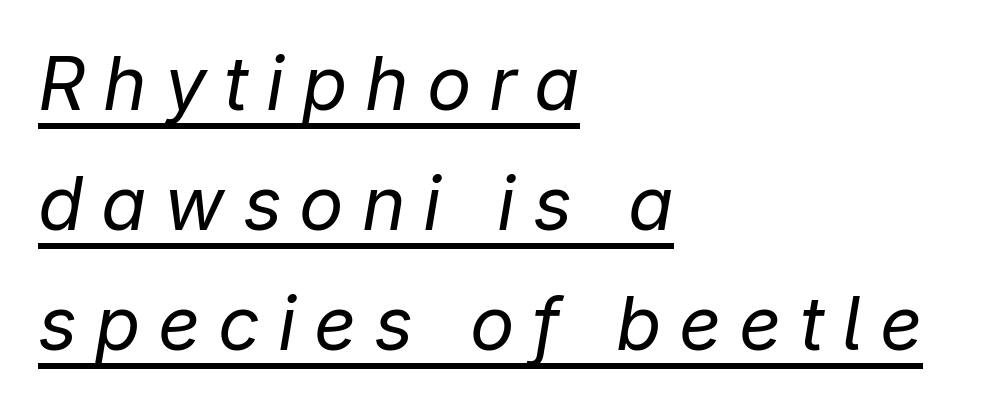
{"italic": "yes", "lean": "right", "slant_degrees": 9, "bold": "no", "weight": "regular", "width": "normal", "stroke_contrast": "low", "x_height": "medium", "monospaced": "no", "underline": "yes", "align": "left", "line_spacing": "normal", "line_spacing_ratio": 1.62, "letter_spacing": "wide", "letter_spacing_em": 0.24, "glyph_px": 74}
